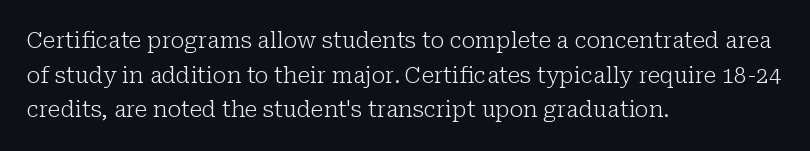
Which margin do the lines hug? The left one — the right edge is uneven. This is roman type, the default non-slanted kind. Summary of vertical rhythm: regular, with standard interline spacing. These glyphs show unthickened strokes, regular width or finer. The rendering keeps characters at their native spacing. The gap between lines stays unmarked.
